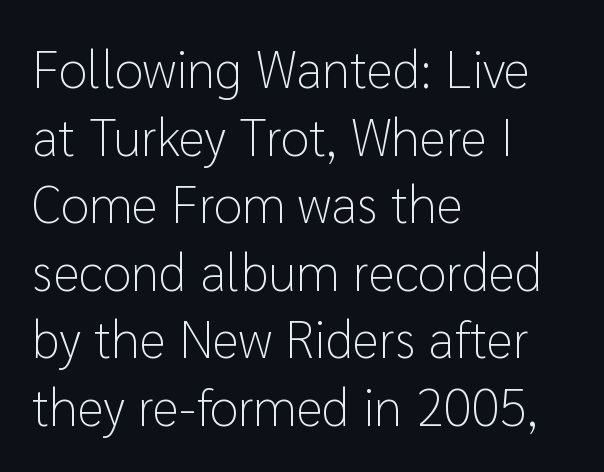
Quick note: not italic, upright. Line starts are locked; line ends wander. The typesetting does not lean heavy: it is not bold. Students, observe: this is what conventionally led text looks like. Nobody touched the tracking dial on this one. These lines are rendered in a variable-pitch font.
